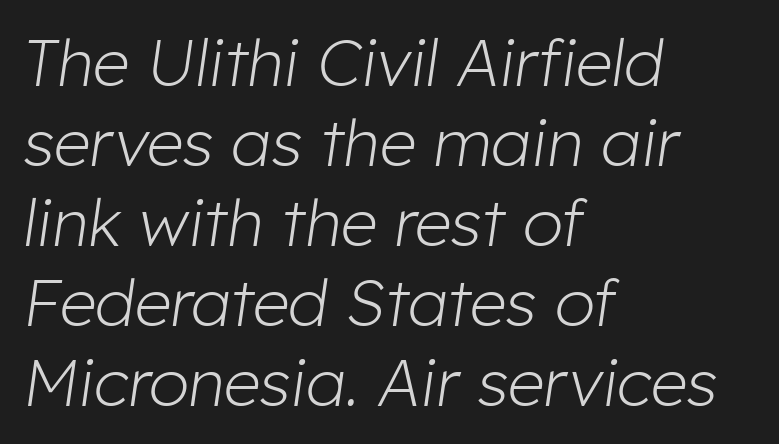
{"italic": "yes", "lean": "right", "slant_degrees": 8, "bold": "no", "weight": "light", "width": "normal", "stroke_contrast": "low", "x_height": "medium", "monospaced": "no", "underline": "no", "align": "left", "line_spacing_ratio": 1.23, "letter_spacing": "normal", "letter_spacing_em": 0.0, "glyph_px": 65}
